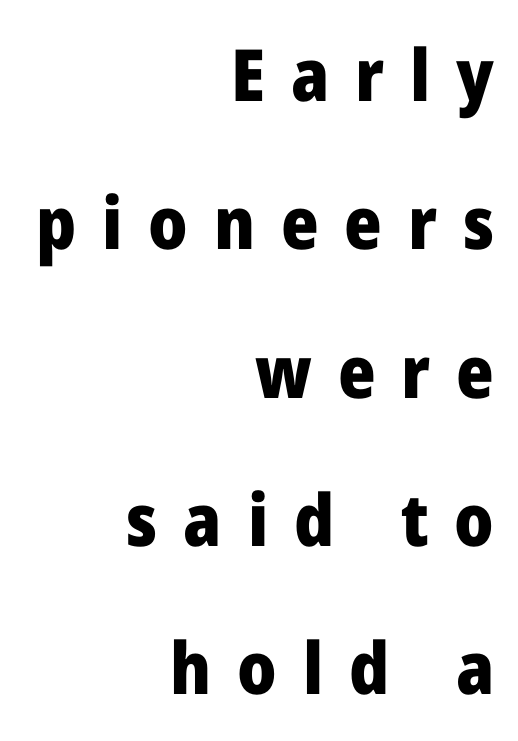
The image shows 72 px heavy sans-serif type, upright; set right-aligned, loose line spacing (2.06x), unusually wide letter spacing (+0.36 em), not underlined; low stroke contrast and a medium x-height.
